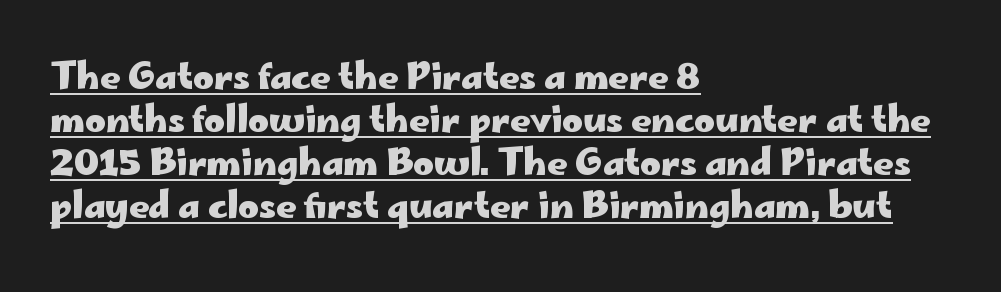
Each letter's strokes conclude bluntly, with no projecting serifs. As a designer I'd log this as weight 700, bold. Varying glyph widths throughout — classic text-font behaviour. Does extra space separate the letters? No, they use regular spacing. These lines were composed using upright roman letters. Every row of glyphs begins at an identical x-position on the left.
